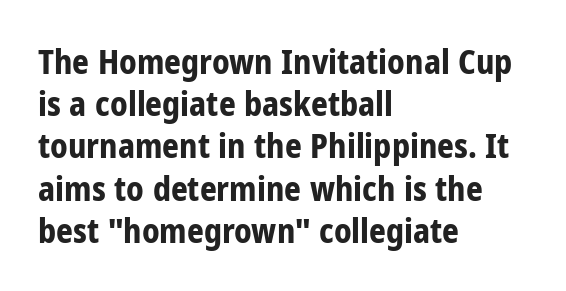
The image shows 33 px bold, condensed sans-serif type, upright; set left-aligned, normal line spacing (1.28x), normal letter spacing, not underlined; low stroke contrast and a medium x-height.
